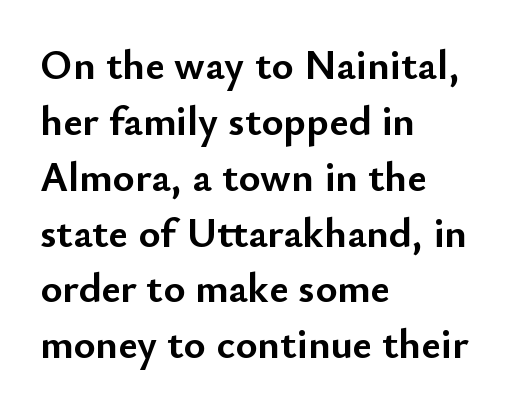
{"serif": "no", "italic": "no", "bold": "yes", "weight": "semibold", "width": "normal", "stroke_contrast": "low", "x_height": "small", "monospaced": "no", "underline": "no", "align": "left", "line_spacing": "normal", "line_spacing_ratio": 1.33, "letter_spacing": "normal", "letter_spacing_em": 0.0, "glyph_px": 42}
